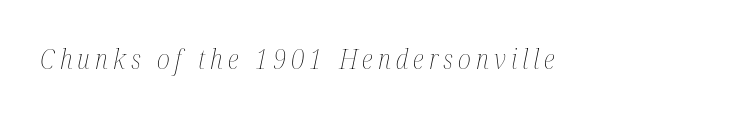
The image shows 27 px text type, italic (leaning right); set not underlined.
